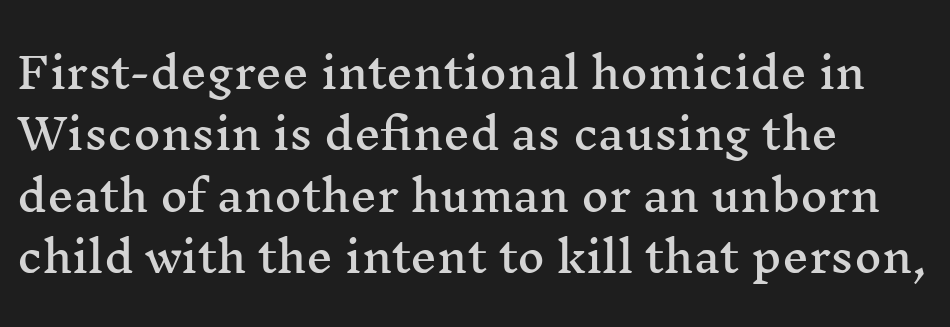
The image shows 42 px wide serif type, upright; set left-aligned, normal line spacing (1.46x), normal letter spacing, not underlined; medium stroke contrast and a medium x-height.
